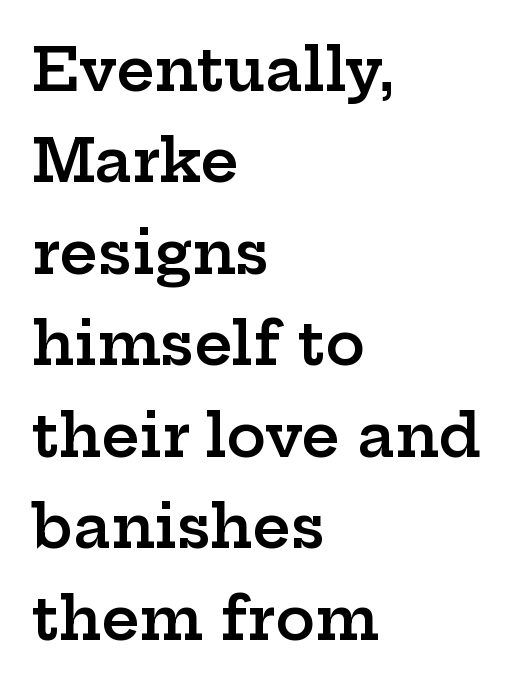
Q: Is the text bold? A: Semi-bold.
Q: Is the text italic (slanted)? A: No, it is upright.
Q: Is the typeface a serif or a sans-serif typeface? A: Serif.
Q: Is the text underlined? A: No.
Q: How is the paragraph aligned? A: Left-aligned.
Q: Is the spacing between letters normal or unusually wide? A: Normal.
Q: Is the spacing between lines tight, normal or loose? A: Normal.
Q: Width (condensed, normal, or wide)? A: Wide.
Q: Stroke contrast? A: Low.
Q: x-height? A: Medium.
Q: Monospaced? A: No.
